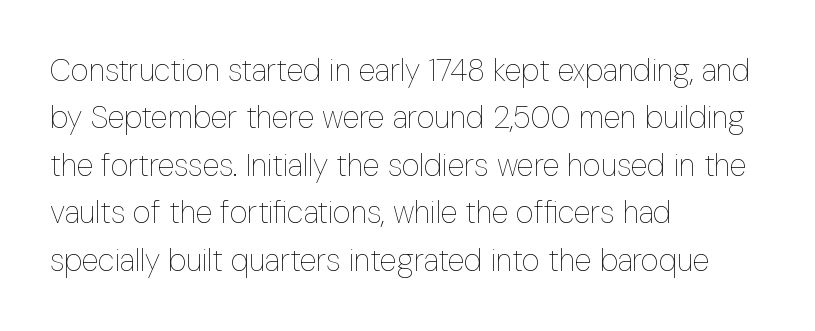
{"italic": "no", "bold": "no", "weight": "thin", "width": "condensed", "stroke_contrast": "low", "x_height": "medium", "monospaced": "no", "underline": "no", "align": "left", "line_spacing": "normal", "line_spacing_ratio": 1.53, "letter_spacing": "normal", "letter_spacing_em": 0.0, "glyph_px": 31}
